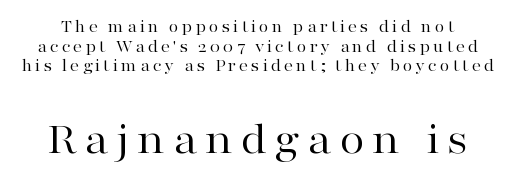
Each letter's strokes conclude with small projecting serifs. Regarding leading, the lines here are crowded together. Weight class: somewhere from thin through regular. The foot of each line stays bare and open. The more generous point size was reserved for the lower chunk.
